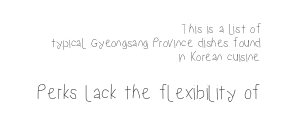
{"italic": "no", "underline": "no", "align": "right", "line_spacing": "tight", "line_spacing_ratio": 1.01, "letter_spacing": "normal", "letter_spacing_em": 0.0, "larger_block": "second", "size_ratio": 1.57, "glyph_px": 22}
